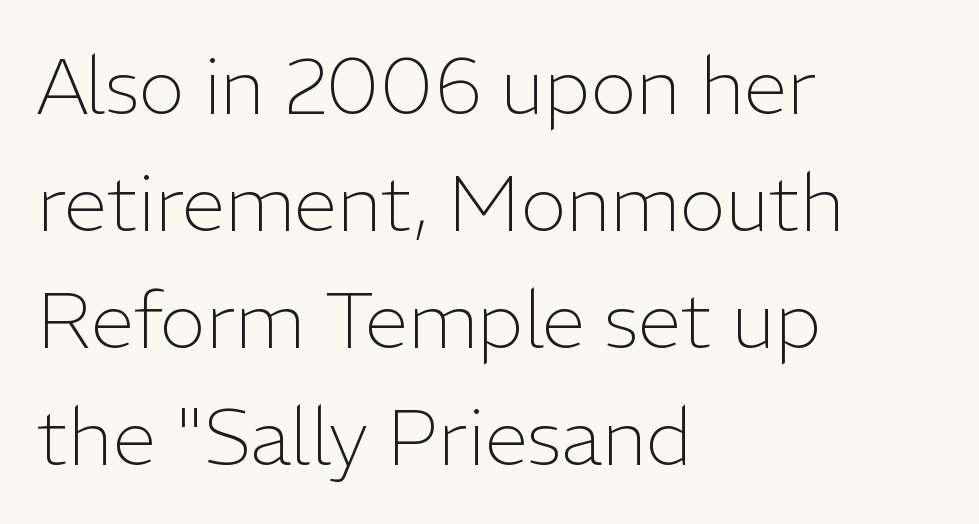
The image shows 78 px light sans-serif type, upright; set left-aligned, normal line spacing (1.5x), normal letter spacing, not underlined; low stroke contrast and a medium x-height.
